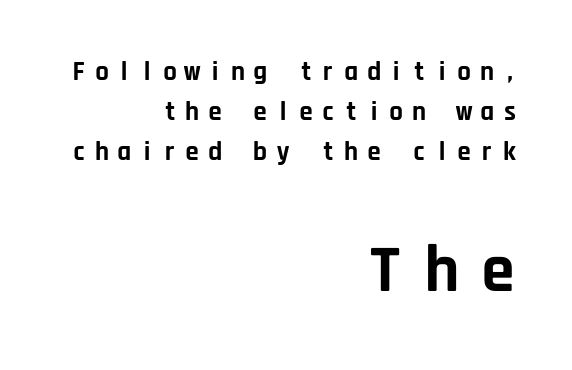
{"serif": "no", "italic": "no", "bold": "yes", "weight": "bold", "width": "normal", "stroke_contrast": "low", "x_height": "large", "monospaced": "yes", "underline": "no", "align": "right", "line_spacing": "normal", "line_spacing_ratio": 1.49, "letter_spacing": "wide", "letter_spacing_em": 0.24, "larger_block": "second", "size_ratio": 2.48, "glyph_px": 67}
